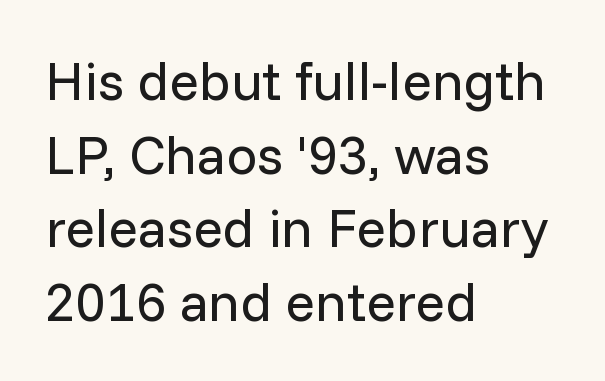
Quick note: interline space is typical. Character widths vary here, with narrow letters taking less room than wide ones. Decoration check: the copy has no underline. These lines stack with their left ends in a neat column. Serif or sans? Sans — the stroke terminals are bare. The letters look calm and open, with moderate or lighter stems.
